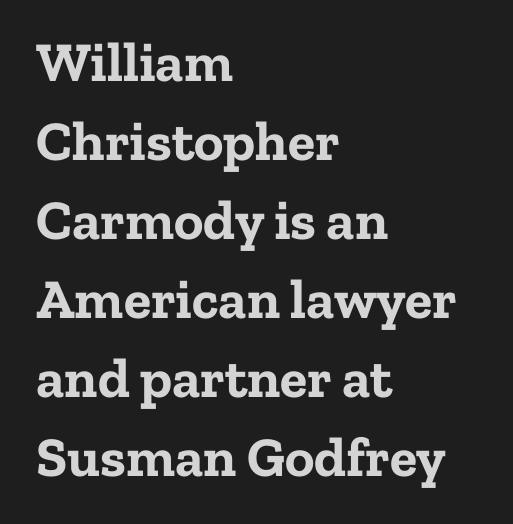
The image shows 56 px bold serif type, upright; set left-aligned, normal line spacing (1.41x), normal letter spacing, not underlined; low stroke contrast and a medium x-height.
